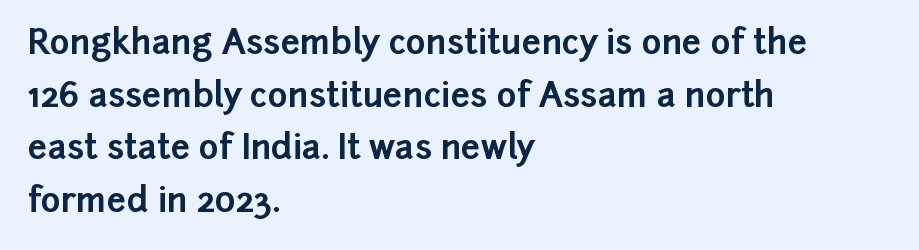
{"serif": "no", "italic": "no", "bold": "yes", "weight": "bold", "width": "normal", "stroke_contrast": "low", "x_height": "medium", "monospaced": "no", "underline": "no", "align": "left", "line_spacing": "normal", "line_spacing_ratio": 1.55, "letter_spacing": "normal", "letter_spacing_em": 0.0, "glyph_px": 34}
